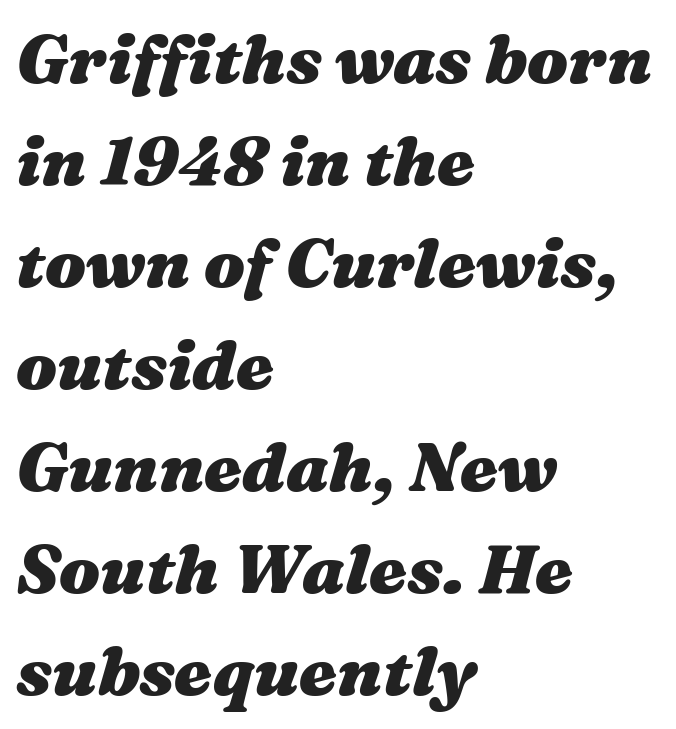
The image shows 68 px heavy, wide type, italic (leaning right); set left-aligned, normal line spacing (1.5x), normal letter spacing, not underlined; medium stroke contrast and a medium x-height.
